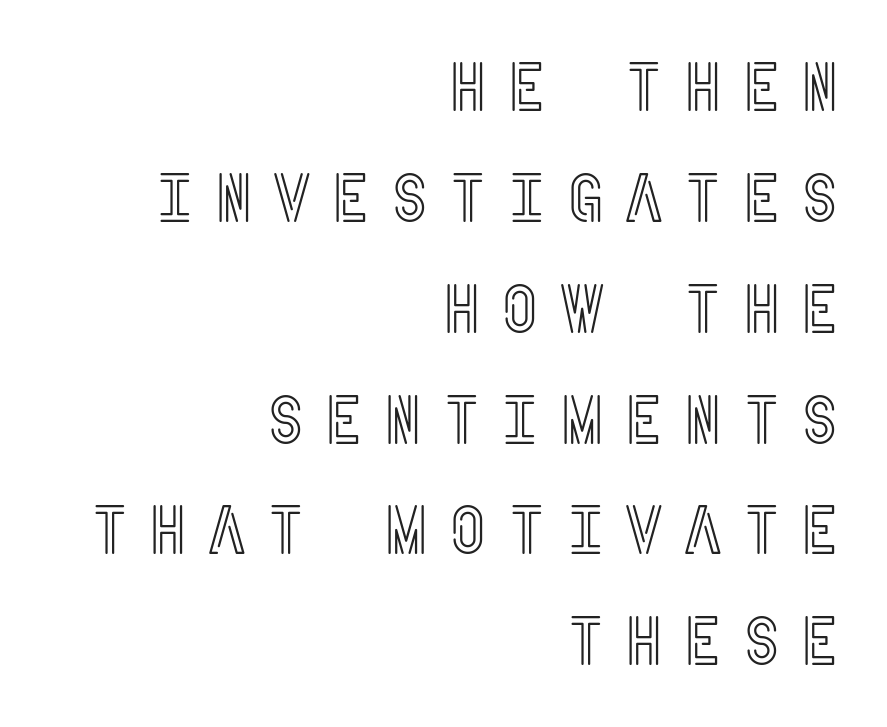
Q: Is the text italic (slanted)? A: No, it is upright.
Q: Is the text underlined? A: No.
Q: How is the paragraph aligned? A: Right-aligned.
Q: Is the spacing between letters normal or unusually wide? A: Unusually wide.
Q: Is the spacing between lines tight, normal or loose? A: Normal.
Q: Width (condensed, normal, or wide)? A: Condensed.
Q: x-height? A: Large.
